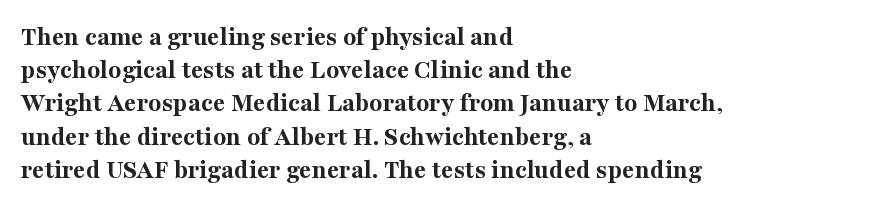
Q: Is the text bold? A: Yes.
Q: Is the text italic (slanted)? A: No, it is upright.
Q: Is the text underlined? A: No.
Q: How is the paragraph aligned? A: Left-aligned.
Q: Is the spacing between letters normal or unusually wide? A: Normal.
